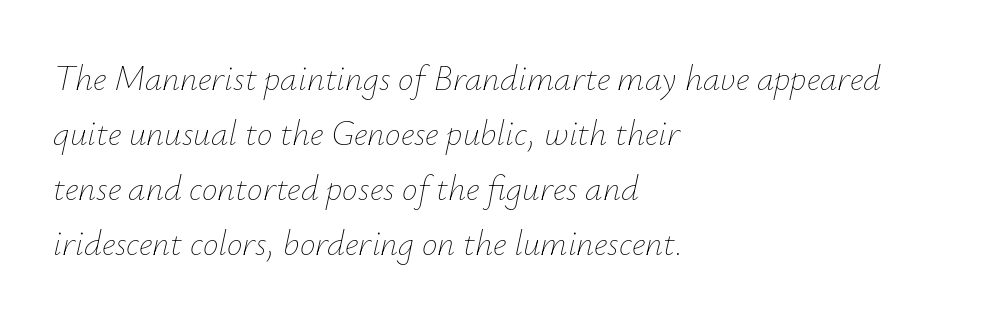
Quick note: interline space is typical. The text block is weighted toward the left margin, trailing off unevenly rightward. Compared with a typical body face, this is equally light or lighter still. Type without underlining. Think of a printed novel: that variable character pitch is what you see here.
